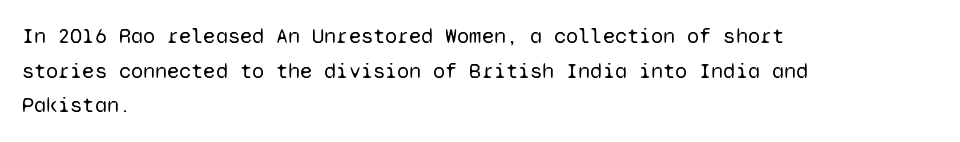
Which margin do the lines hug? The left one — the right edge is uneven. This is roman type, the default non-slanted kind. Summary of vertical rhythm: regular, with standard interline spacing. These glyphs show unthickened strokes, regular width or finer. The rendering keeps characters at their native spacing. The gap between lines stays unmarked.
